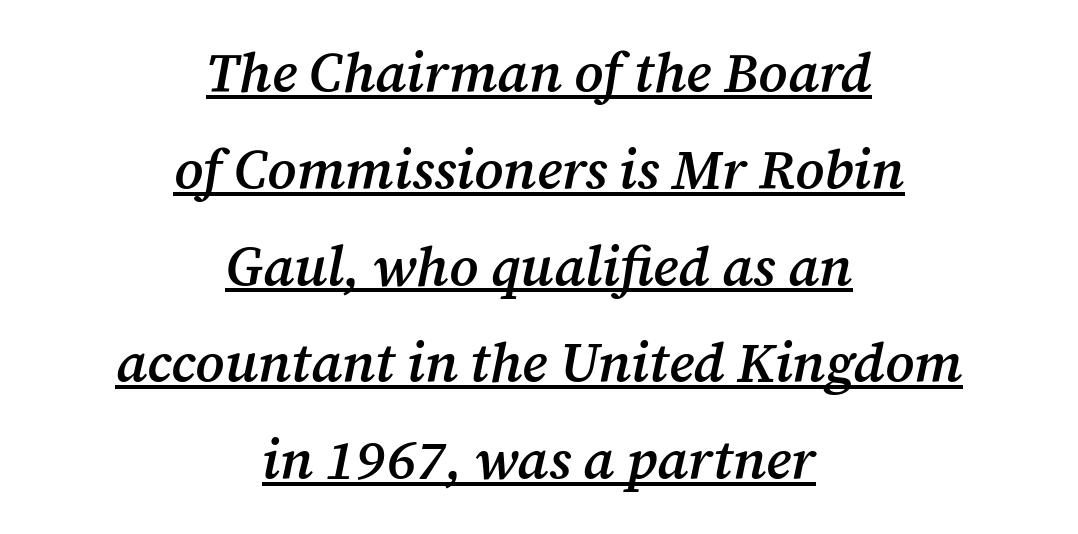
{"serif": "yes", "italic": "yes", "lean": "right", "slant_degrees": 12, "bold": "semi", "weight": "semibold", "width": "normal", "stroke_contrast": "medium", "x_height": "medium", "monospaced": "no", "underline": "yes", "align": "center", "line_spacing_ratio": 1.76, "letter_spacing": "normal", "letter_spacing_em": 0.0, "glyph_px": 55}
